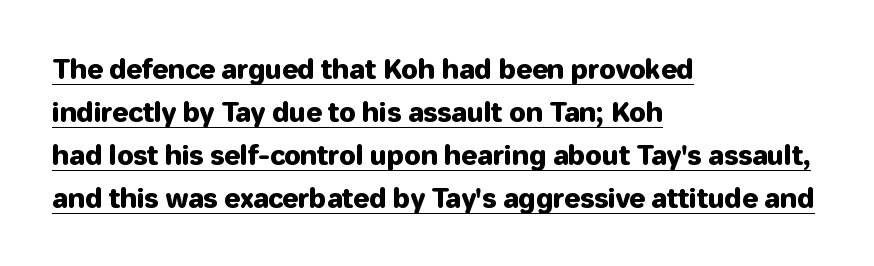
The image shows 27 px text type, upright; set left-aligned, normal line spacing (1.59x), normal letter spacing, underlined.
